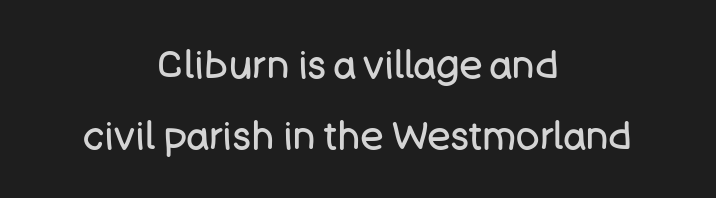
The foot of each line stays bare and open. Is this a fixed-width face? No — the glyphs have proportional, varying widths. Look at the tracking — it's just the regular setting, nothing added. Short and long lines alike share a common midpoint. This is the regular roman posture of the typeface. These lines are composed in type without serifs.
